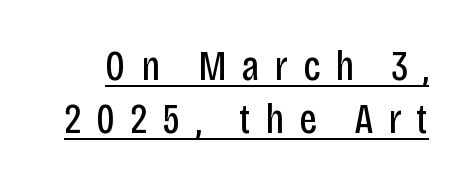
{"serif": "no", "italic": "no", "bold": "no", "weight": "regular", "width": "condensed", "stroke_contrast": "low", "x_height": "large", "monospaced": "no", "underline": "yes", "line_spacing_ratio": 1.23, "letter_spacing": "wide", "letter_spacing_em": 0.35, "glyph_px": 43}
